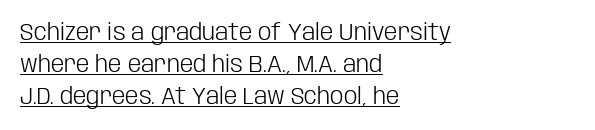
The image shows 24 px text type, upright; set left-aligned, normal line spacing (1.33x), normal letter spacing, underlined.
